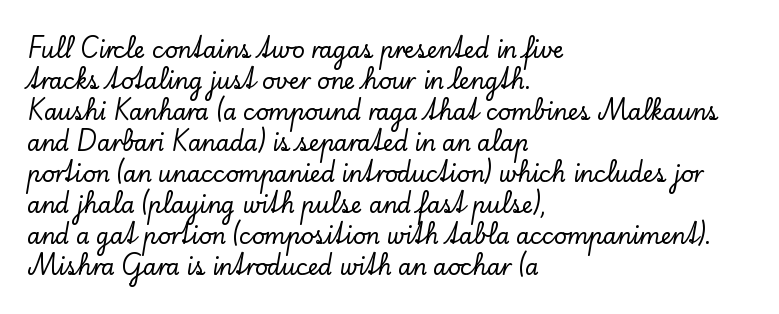
The text block is weighted toward the left margin, trailing off unevenly rightward. Each row of text sits above clean, open space. Leading matches the norm, producing a regular column. Nobody touched the tracking dial on this one.
